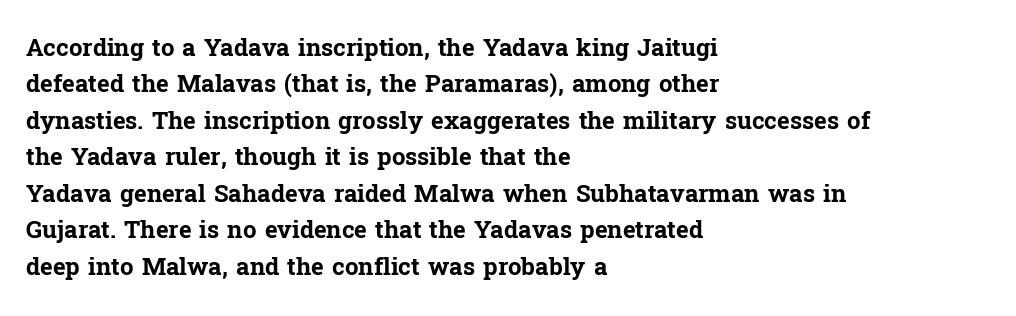
{"italic": "no", "bold": "yes", "underline": "no", "align": "left", "line_spacing": "normal", "line_spacing_ratio": 1.52, "letter_spacing": "normal", "letter_spacing_em": 0.0, "glyph_px": 24}
